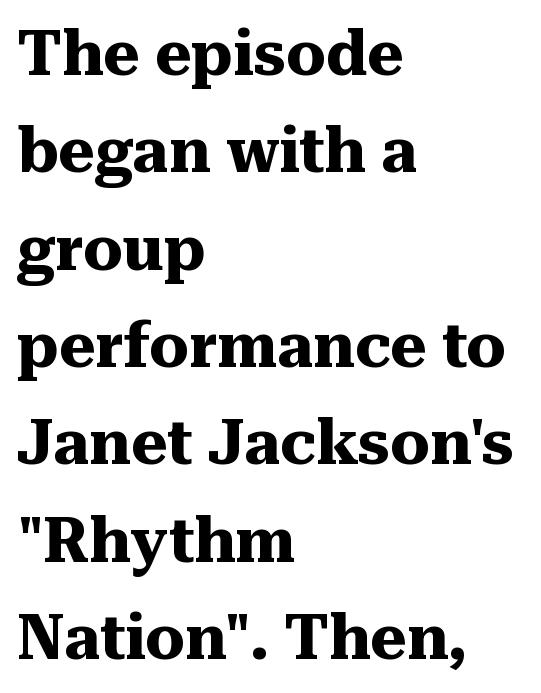
The image shows 62 px heavy serif type, upright; set left-aligned, normal line spacing (1.57x), normal letter spacing, not underlined; medium stroke contrast and a medium x-height.
